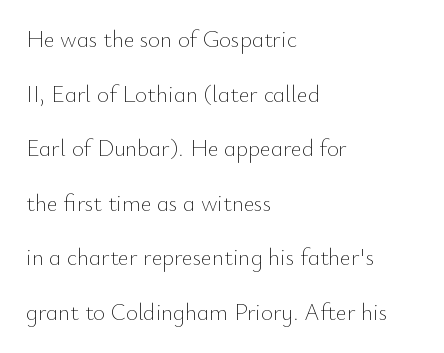
{"italic": "no", "bold": "no", "underline": "no", "align": "left", "line_spacing": "loose", "line_spacing_ratio": 2.37, "letter_spacing": "normal", "letter_spacing_em": 0.0, "glyph_px": 23}
